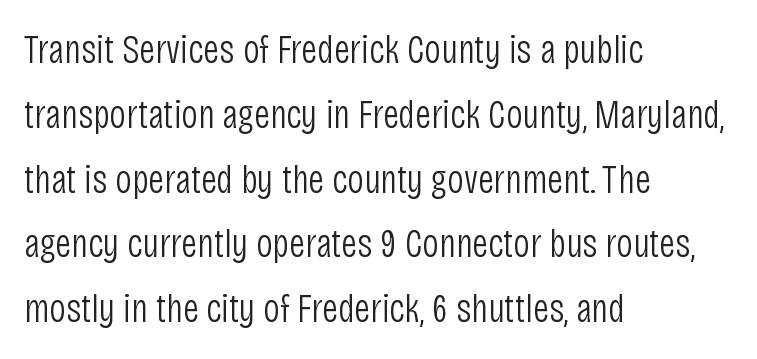
The image shows 41 px light, condensed sans-serif type, upright; set left-aligned, normal line spacing (1.58x), normal letter spacing, not underlined; low stroke contrast and a large x-height.
